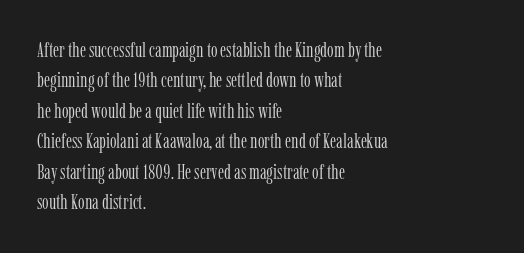
{"italic": "no", "bold": "no", "underline": "no", "align": "left", "line_spacing": "normal", "line_spacing_ratio": 1.45, "letter_spacing": "normal", "letter_spacing_em": 0.0, "glyph_px": 21}
